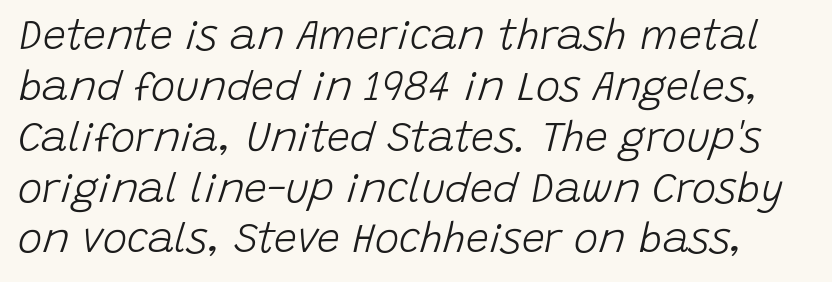
{"italic": "yes", "lean": "right", "slant_degrees": 15, "bold": "no", "weight": "light", "width": "normal", "stroke_contrast": "low", "x_height": "large", "monospaced": "no", "underline": "no", "line_spacing_ratio": 1.24, "letter_spacing": "normal", "letter_spacing_em": 0.0, "glyph_px": 41}
